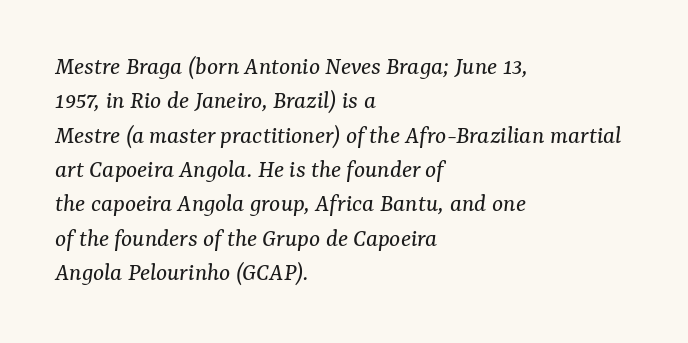
{"italic": "yes", "lean": "right", "slant_degrees": 7, "bold": "no", "underline": "no", "align": "left", "line_spacing": "normal", "line_spacing_ratio": 1.32, "letter_spacing": "normal", "letter_spacing_em": 0.0, "glyph_px": 26}
